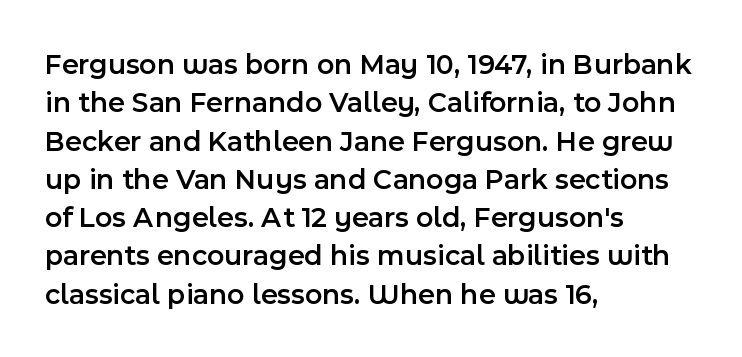
The image shows 29 px semibold sans-serif type, upright; set left-aligned, normal line spacing (1.32x), normal letter spacing, not underlined; a medium x-height.
